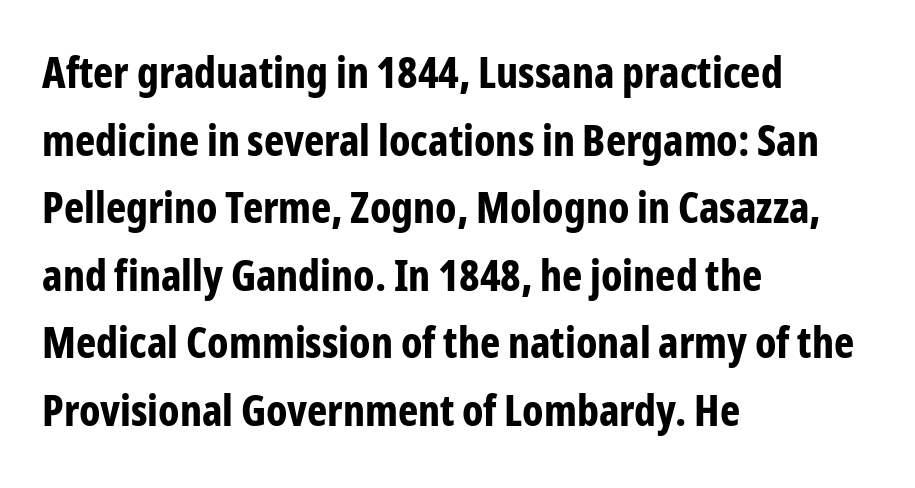
Q: Is the text bold? A: Yes.
Q: Is the text italic (slanted)? A: No, it is upright.
Q: Is the typeface a serif or a sans-serif typeface? A: Sans-serif.
Q: Is the text underlined? A: No.
Q: How is the paragraph aligned? A: Left-aligned.
Q: Is the spacing between letters normal or unusually wide? A: Normal.
Q: Is the spacing between lines tight, normal or loose? A: Normal.
Q: Width (condensed, normal, or wide)? A: Condensed.
Q: Stroke contrast? A: Low.
Q: x-height? A: Medium.
Q: Monospaced? A: No.
